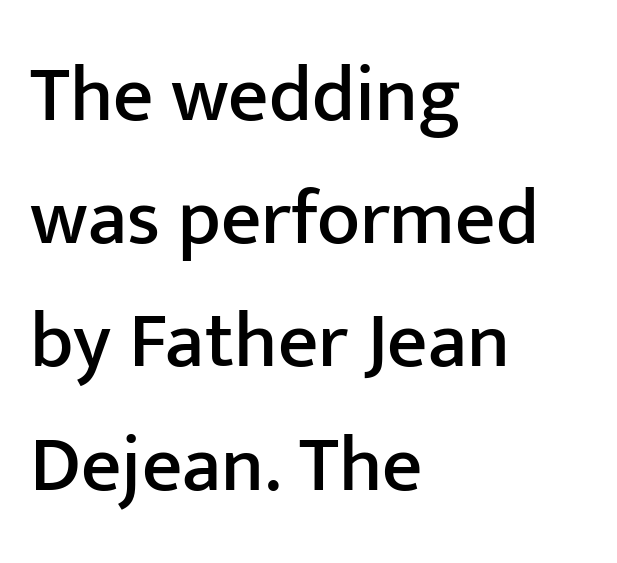
The typography opts for an upright posture over an oblique one. Notice how the passage keeps a crisp vertical edge on the left only. The face used here is proportionally spaced, like ordinary book or web type. Does the leading feel generous? No, just average. Words appear dense and cohesive because spacing is normal. Note: no serifs on the glyphs.
